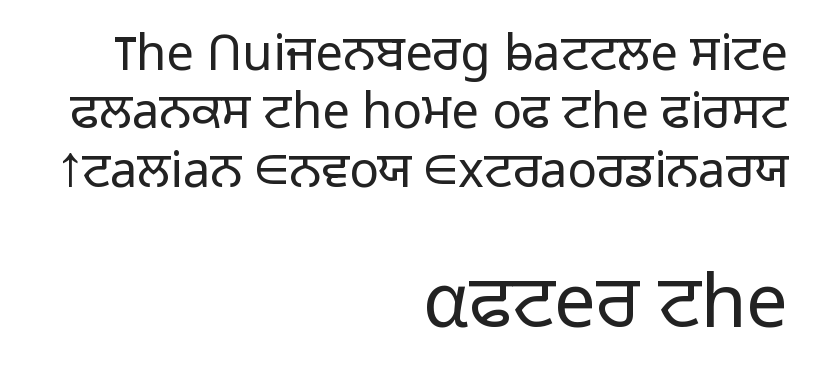
Q: Is the text bold? A: No.
Q: Is the text italic (slanted)? A: No, it is upright.
Q: Is the typeface a serif or a sans-serif typeface? A: Sans-serif.
Q: Is the text underlined? A: No.
Q: How is the paragraph aligned? A: Right-aligned.
Q: Is the spacing between letters normal or unusually wide? A: Normal.
Q: Which block of text is set in a larger size, the first (top) or the second (bottom)? A: The second (bottom) one.
Q: Width (condensed, normal, or wide)? A: Normal.
Q: Stroke contrast? A: Low.
Q: x-height? A: Medium.
Q: Monospaced? A: No.
